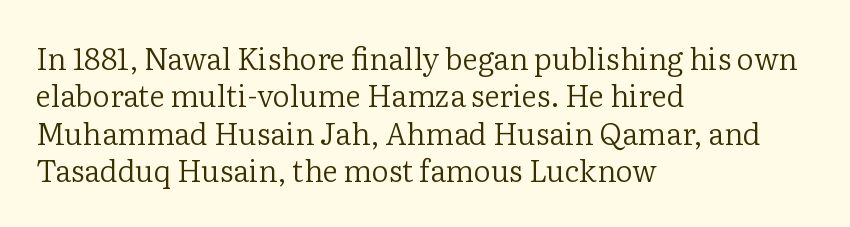
The image shows 30 px regular-weight serif type, upright; set left-aligned, normal line spacing (1.25x), normal letter spacing, not underlined; low stroke contrast and a medium x-height.
